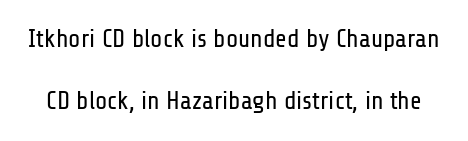
Do the letters lean? They stand straight. Each stroke keeps to a modest, everyday thickness or less. Quick note: underline off. Rows of type keep a wide berth in the vertical direction. Characters follow at the spacing the type designer built in.
